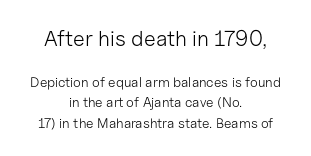
Observe the ordinary spacing: letters are neighbours, not strangers. The strokes carry an ordinary text weight at most. Nobody drew a line under any word here. This sample uses an upright cut, with every glyph sitting square on the baseline. The vertical gap from one line to the next is medium.
